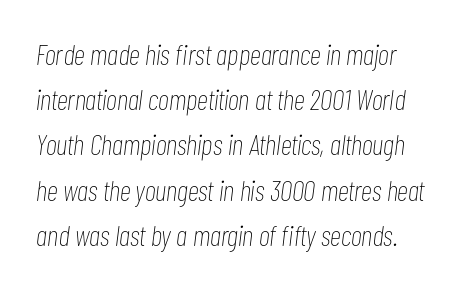
Q: Is the text bold? A: No.
Q: Is the text italic (slanted)? A: Yes, it leans right by about 7 degrees.
Q: Is the text underlined? A: No.
Q: Is the spacing between letters normal or unusually wide? A: Normal.
Q: Is the spacing between lines tight, normal or loose? A: Normal.
Q: Width (condensed, normal, or wide)? A: Condensed.
Q: Stroke contrast? A: Low.
Q: x-height? A: Medium.
Q: Monospaced? A: No.
